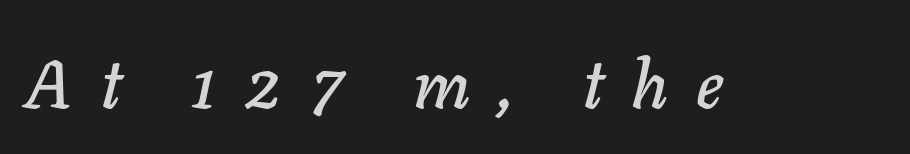
Q: Is the text italic (slanted)? A: Yes, it leans right by about 11 degrees.
Q: Is the text underlined? A: No.
Q: Is the spacing between letters normal or unusually wide? A: Unusually wide.
Q: Width (condensed, normal, or wide)? A: Normal.
Q: Stroke contrast? A: Low.
Q: x-height? A: Medium.
Q: Monospaced? A: No.
